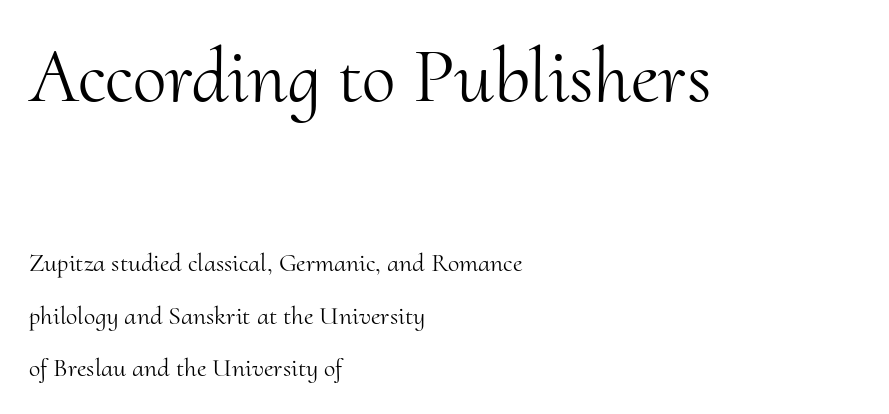
Q: Is the text bold? A: No.
Q: Is the text italic (slanted)? A: No, it is upright.
Q: Is the typeface a serif or a sans-serif typeface? A: Serif.
Q: Is the text underlined? A: No.
Q: How is the paragraph aligned? A: Left-aligned.
Q: Is the spacing between letters normal or unusually wide? A: Normal.
Q: Is the spacing between lines tight, normal or loose? A: Loose.
Q: Which block of text is set in a larger size, the first (top) or the second (bottom)? A: The first (top) one.
Q: Width (condensed, normal, or wide)? A: Normal.
Q: Stroke contrast? A: Medium.
Q: x-height? A: Small.
Q: Monospaced? A: No.
